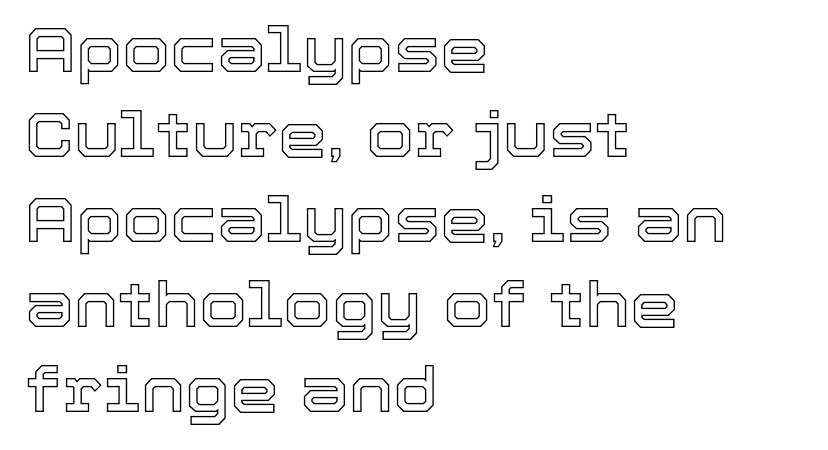
It's the straight-up-and-down kind of type. The letterforms sit shoulder to shoulder at normal distance. The rendering anchors every line to the left-hand side. A bare baseline throughout the passage.
